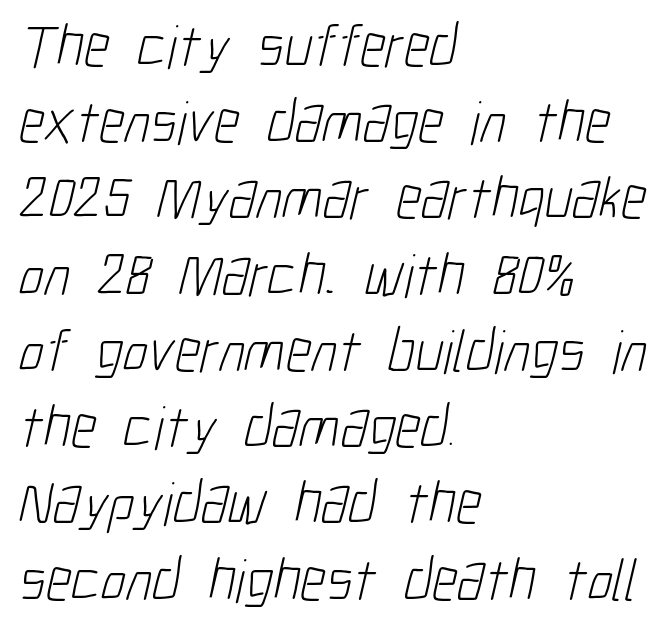
{"serif": "no", "bold": "no", "weight": "light", "width": "condensed", "stroke_contrast": "low", "x_height": "medium", "monospaced": "no", "underline": "no", "align": "left", "line_spacing": "normal", "line_spacing_ratio": 1.25, "letter_spacing": "normal", "letter_spacing_em": 0.0, "glyph_px": 61}
